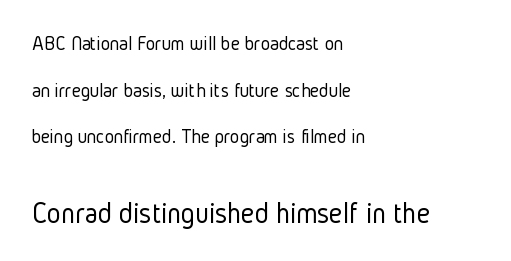
Q: Is the text bold? A: No.
Q: Is the text italic (slanted)? A: No, it is upright.
Q: Is the typeface a serif or a sans-serif typeface? A: Sans-serif.
Q: Is the text underlined? A: No.
Q: How is the paragraph aligned? A: Left-aligned.
Q: Is the spacing between letters normal or unusually wide? A: Normal.
Q: Is the spacing between lines tight, normal or loose? A: Loose.
Q: Which block of text is set in a larger size, the first (top) or the second (bottom)? A: The second (bottom) one.
Q: Width (condensed, normal, or wide)? A: Condensed.
Q: Stroke contrast? A: Low.
Q: x-height? A: Medium.
Q: Monospaced? A: No.
